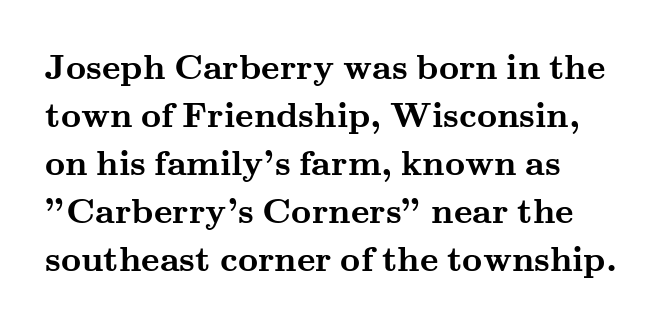
Quick note: interline space is typical. The type family on display is of the serif kind. The face used here has the dense, thick strokes of a bold. The letterforms sit shoulder to shoulder at normal distance. The glyphs are unaccompanied by any horizontal stroke below them. These lines are rendered in a variable-pitch font.
